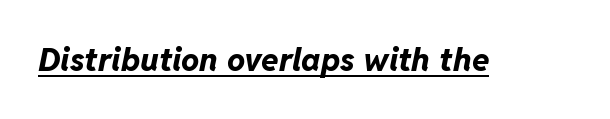
The image shows 32 px bold type, italic (leaning right); set normal letter spacing, underlined; low stroke contrast and a medium x-height.
